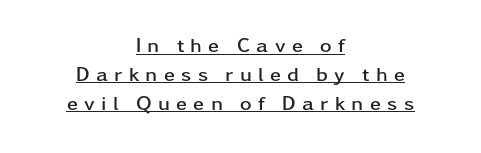
Q: Is the text bold? A: Yes.
Q: Is the text italic (slanted)? A: No, it is upright.
Q: Is the text underlined? A: Yes.
Q: How is the paragraph aligned? A: Centered.
Q: Is the spacing between letters normal or unusually wide? A: Unusually wide.
Q: Is the spacing between lines tight, normal or loose? A: Normal.
